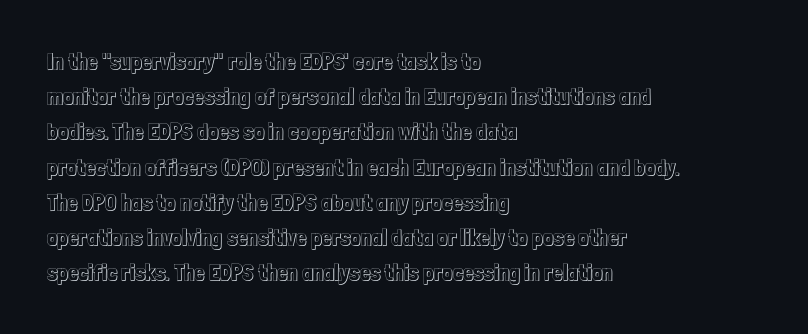
Q: Is the text italic (slanted)? A: No, it is upright.
Q: Is the text underlined? A: No.
Q: How is the paragraph aligned? A: Left-aligned.
Q: Is the spacing between letters normal or unusually wide? A: Normal.
Q: Is the spacing between lines tight, normal or loose? A: Normal.
